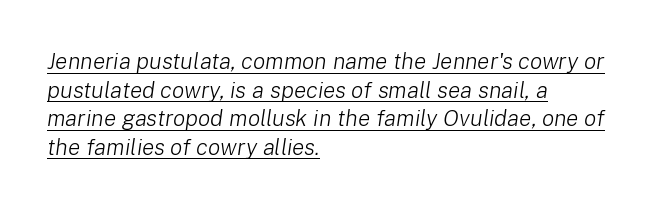
Q: Is the text bold? A: No.
Q: Is the text italic (slanted)? A: Yes, it leans right by about 8 degrees.
Q: Is the text underlined? A: Yes.
Q: How is the paragraph aligned? A: Left-aligned.
Q: Is the spacing between letters normal or unusually wide? A: Normal.
